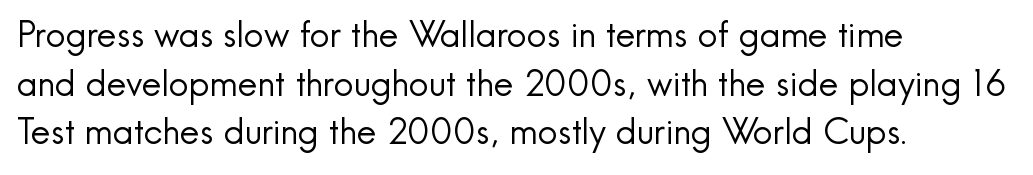
Here the designer chose a conventional face with non-uniform glyph widths. Posture: vertical. In CSS terms this would be text-align: left. Weight: in the light-to-regular range. Any mark beneath the type? The region is blank. The tracking reads as untouched default to a designer's eye.
